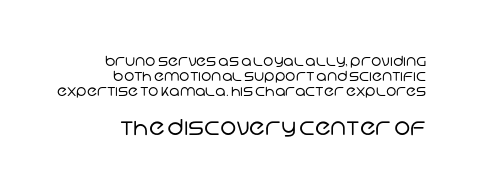
Vertically, the passage feels compressed, each row crowding the next. The emphasis by scale lands on block number two, below. Compared with typical body copy, the letter spacing here is the same. No word sits above an underline. One-word summary of the alignment: right. Weight: in the light-to-regular range.
